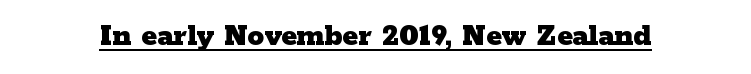
Q: Is the text bold? A: Yes.
Q: Is the text italic (slanted)? A: No, it is upright.
Q: Is the typeface a serif or a sans-serif typeface? A: Serif.
Q: Is the text underlined? A: Yes.
Q: Is the spacing between letters normal or unusually wide? A: Normal.
Q: Width (condensed, normal, or wide)? A: Wide.
Q: Stroke contrast? A: Low.
Q: x-height? A: Medium.
Q: Monospaced? A: No.
